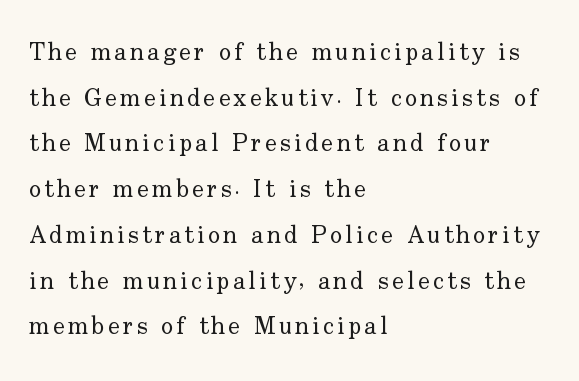
The image shows 25 px text type, upright; set left-aligned, line spacing 1.83x, not underlined.
